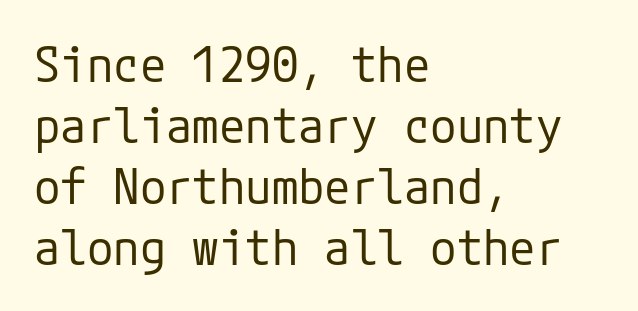
The image shows 48 px regular-weight sans-serif type, upright; set left-aligned, normal line spacing (1.27x), normal letter spacing, not underlined; low stroke contrast and a medium x-height.
